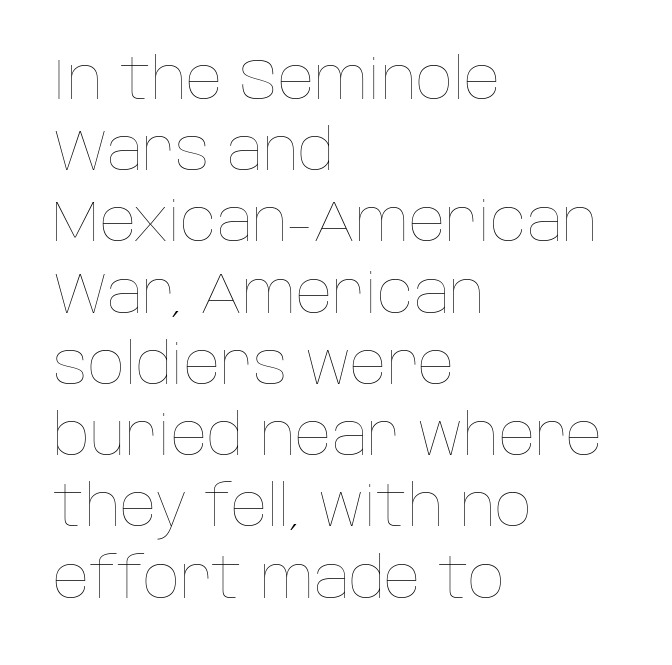
{"italic": "no", "bold": "no", "weight": "thin", "width": "normal", "stroke_contrast": "low", "x_height": "large", "monospaced": "no", "underline": "no", "align": "left", "line_spacing": "normal", "line_spacing_ratio": 1.25, "letter_spacing": "normal", "letter_spacing_em": 0.0, "glyph_px": 57}
